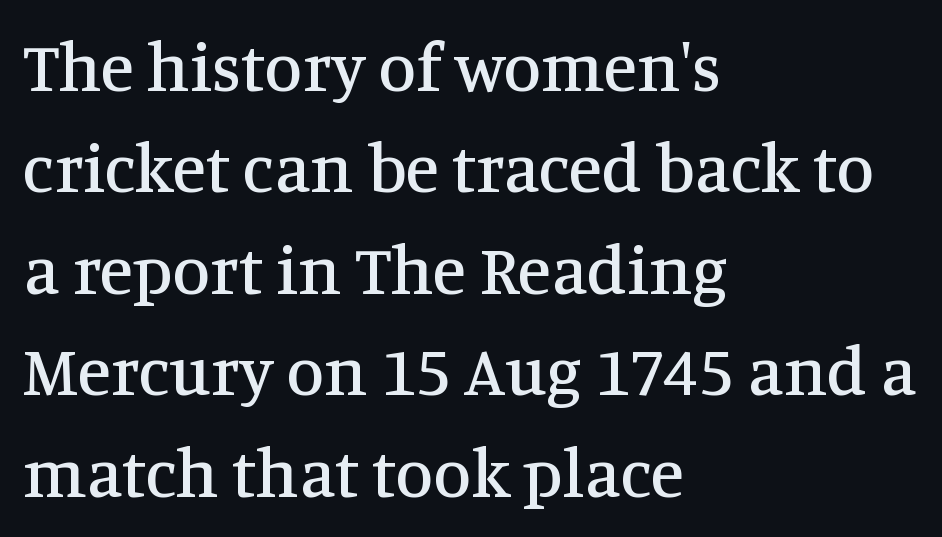
Words float on clear page, feet unadorned. This sample has the flowing, uneven cadence of proportional lettering. Inter-character spacing is left at the font's built-in metrics. The designer went with a serif here, giving each stem small feet.
